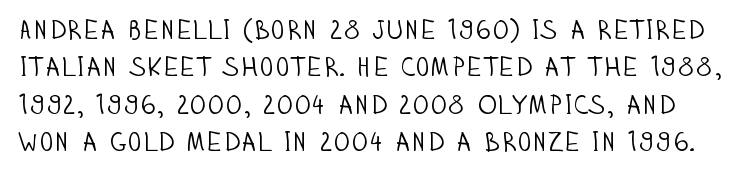
You can tell it's not italic because the verticals are truly vertical. The vertical gap from one line to the next is medium. Check the space under the baseline: it is left empty. Bold? No — there's no thickening of the strokes.
